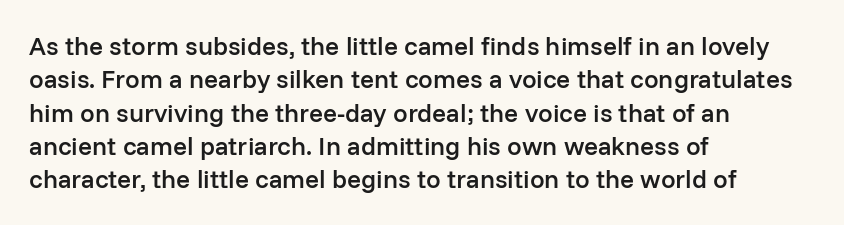
Q: Is the text bold? A: Semi-bold.
Q: Is the text italic (slanted)? A: No, it is upright.
Q: Is the text underlined? A: No.
Q: How is the paragraph aligned? A: Left-aligned.
Q: Is the spacing between letters normal or unusually wide? A: Normal.
Q: Is the spacing between lines tight, normal or loose? A: Normal.
